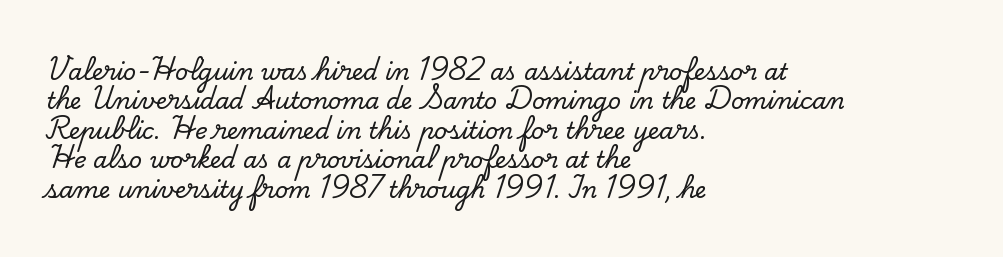
The image shows 23 px text type; set left-aligned, normal line spacing (1.28x), normal letter spacing, not underlined.
